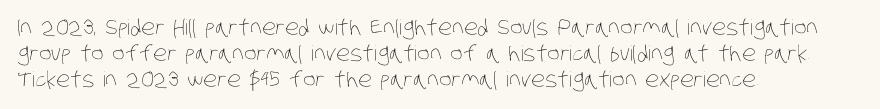
Weight: regular or lighter. One-word summary of the alignment: left. In terms of leading, this rendering sits right in the middle. The horizontal fit of the characters is conventional and even.
